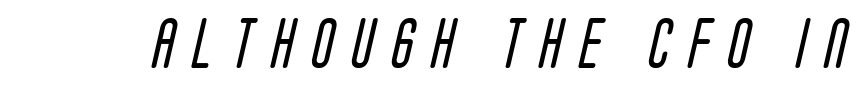
The image shows 50 px regular-weight, condensed sans-serif type; set unusually wide letter spacing (+0.37 em), not underlined; low stroke contrast and a large x-height.
